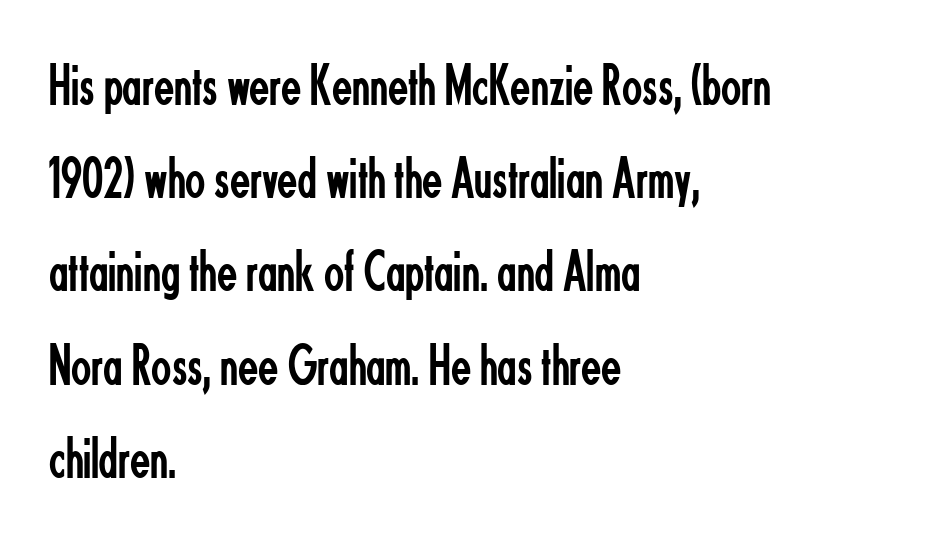
Q: Is the text bold? A: No.
Q: Is the text italic (slanted)? A: No, it is upright.
Q: Is the typeface a serif or a sans-serif typeface? A: Sans-serif.
Q: Is the text underlined? A: No.
Q: How is the paragraph aligned? A: Left-aligned.
Q: Is the spacing between letters normal or unusually wide? A: Normal.
Q: Is the spacing between lines tight, normal or loose? A: Normal.
Q: Width (condensed, normal, or wide)? A: Condensed.
Q: Stroke contrast? A: Low.
Q: x-height? A: Small.
Q: Monospaced? A: No.
